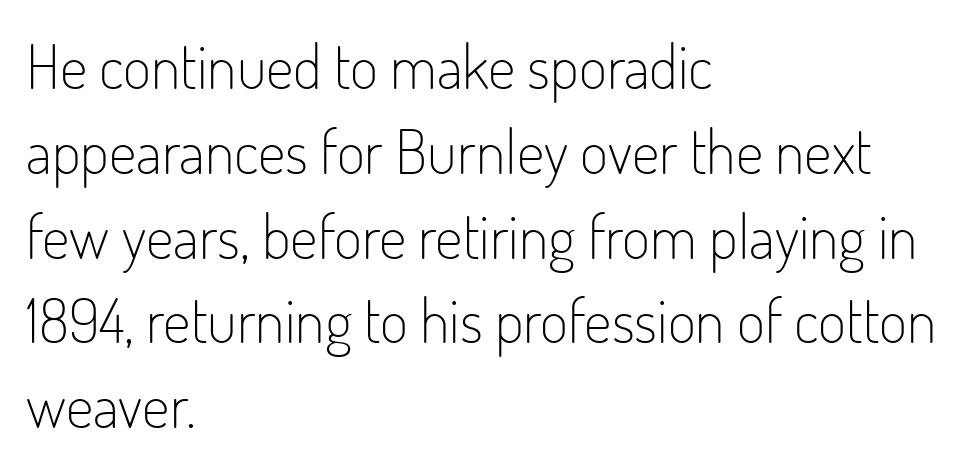
The image shows 61 px light, condensed sans-serif type, upright; set left-aligned, normal line spacing (1.39x), normal letter spacing, not underlined; low stroke contrast and a small x-height.
